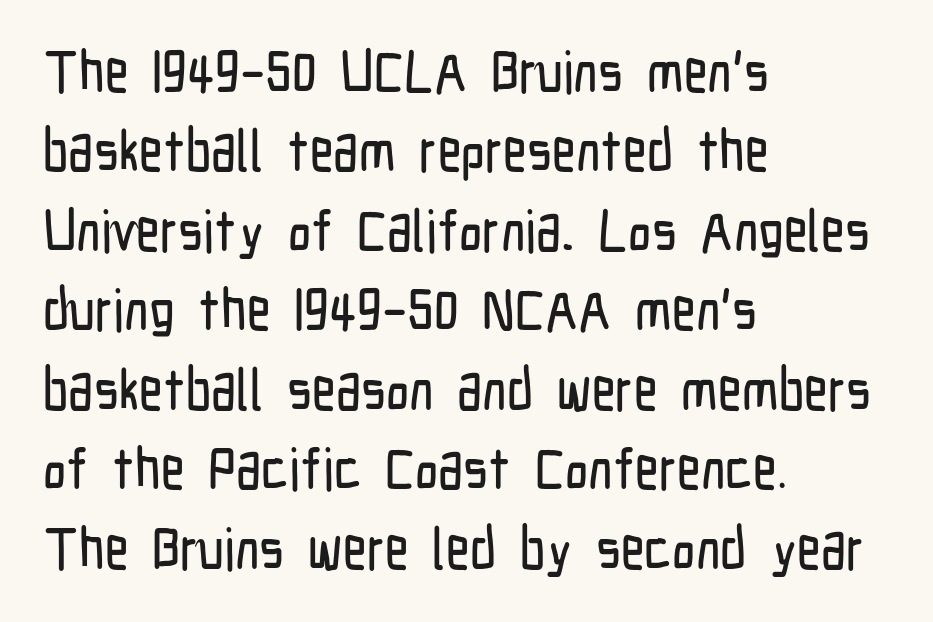
{"serif": "no", "italic": "no", "width": "condensed", "stroke_contrast": "low", "x_height": "medium", "monospaced": "no", "underline": "no", "align": "left", "line_spacing": "normal", "line_spacing_ratio": 1.37, "letter_spacing": "normal", "letter_spacing_em": 0.0, "glyph_px": 58}
